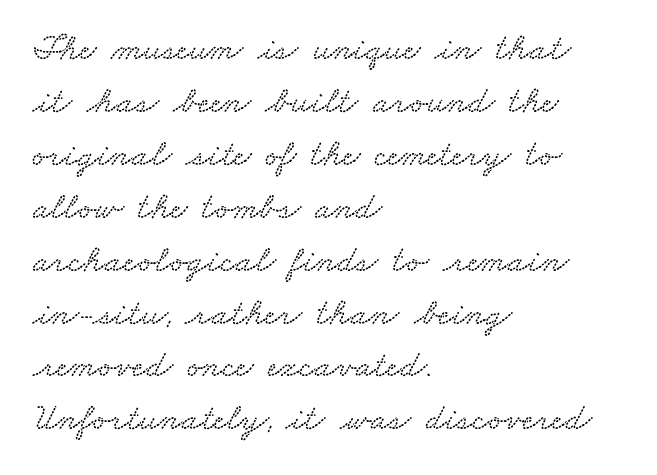
The letters sit at their default tracking, neither squeezed nor spread. The rendering uses natural spacing where letterforms have individual widths. A student would call this left alignment; a typographer would say flush left, rag right. Just letters on the line, the space beneath them empty. The rendering uses a moderate line-height, typical for paragraphs.
